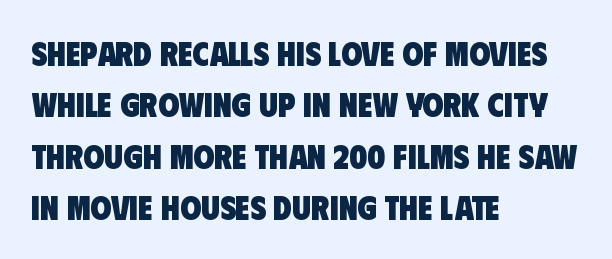
The image shows 34 px heavy, condensed sans-serif type; set left-aligned, normal line spacing (1.51x), normal letter spacing, not underlined; low stroke contrast and a large x-height.
